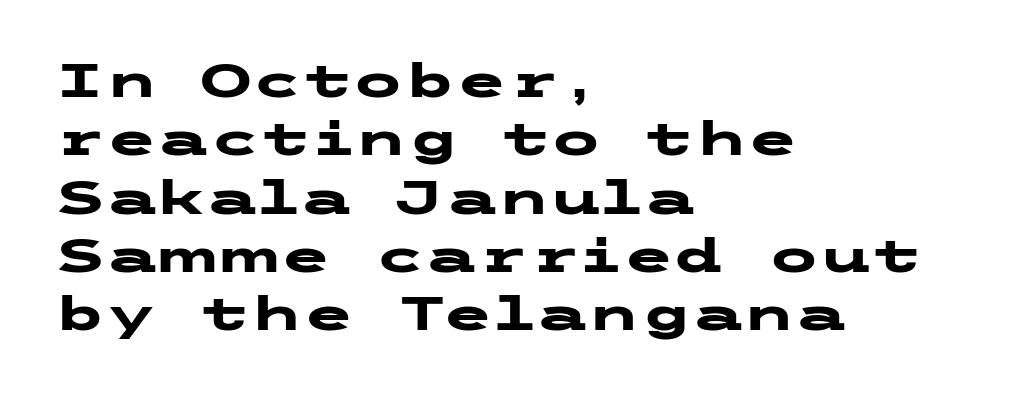
Q: Is the text bold? A: Yes.
Q: Is the text italic (slanted)? A: No, it is upright.
Q: Is the typeface a serif or a sans-serif typeface? A: Sans-serif.
Q: Is the text underlined? A: No.
Q: How is the paragraph aligned? A: Left-aligned.
Q: Is the spacing between letters normal or unusually wide? A: Normal.
Q: Width (condensed, normal, or wide)? A: Wide.
Q: Stroke contrast? A: Low.
Q: x-height? A: Medium.
